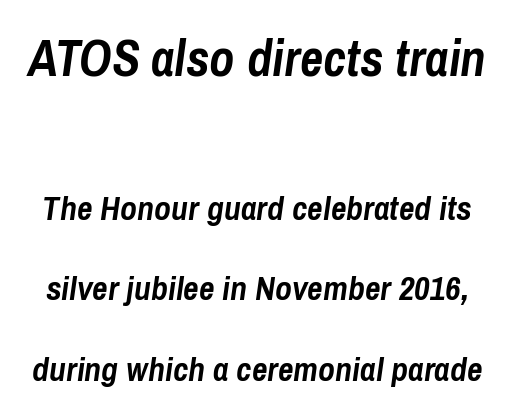
Q: Is the text bold? A: Yes.
Q: Is the text italic (slanted)? A: Yes, it leans right by about 8 degrees.
Q: Is the text underlined? A: No.
Q: Is the spacing between letters normal or unusually wide? A: Normal.
Q: Is the spacing between lines tight, normal or loose? A: Loose.
Q: Which block of text is set in a larger size, the first (top) or the second (bottom)? A: The first (top) one.
Q: Width (condensed, normal, or wide)? A: Condensed.
Q: Stroke contrast? A: Low.
Q: x-height? A: Medium.
Q: Monospaced? A: No.
